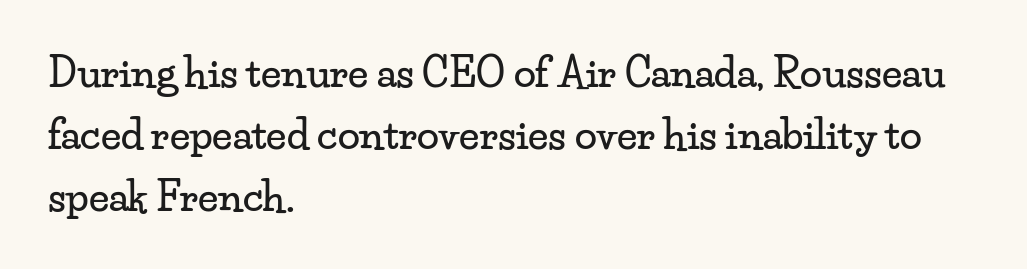
The image shows 40 px wide serif type, upright; set left-aligned, normal line spacing (1.55x), normal letter spacing, not underlined; low stroke contrast and a small x-height.
